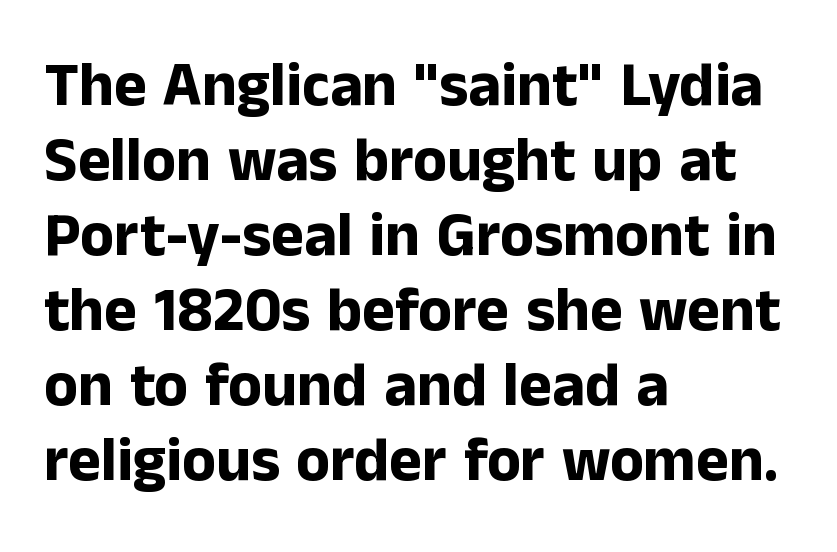
{"serif": "no", "italic": "no", "bold": "yes", "weight": "bold", "width": "normal", "stroke_contrast": "low", "x_height": "medium", "monospaced": "no", "underline": "no", "align": "left", "line_spacing_ratio": 1.21, "letter_spacing": "normal", "letter_spacing_em": 0.0, "glyph_px": 62}
